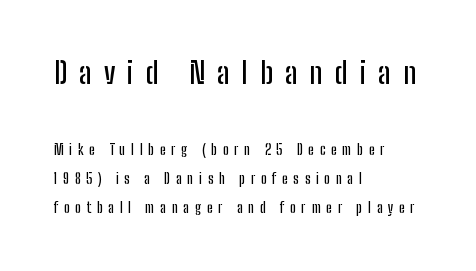
Q: Is the text italic (slanted)? A: No, it is upright.
Q: Is the typeface a serif or a sans-serif typeface? A: Sans-serif.
Q: Is the text underlined? A: No.
Q: How is the paragraph aligned? A: Left-aligned.
Q: Is the spacing between letters normal or unusually wide? A: Unusually wide.
Q: Is the spacing between lines tight, normal or loose? A: Loose.
Q: Which block of text is set in a larger size, the first (top) or the second (bottom)? A: The first (top) one.
Q: Width (condensed, normal, or wide)? A: Condensed.
Q: Stroke contrast? A: Low.
Q: x-height? A: Medium.
Q: Monospaced? A: No.
